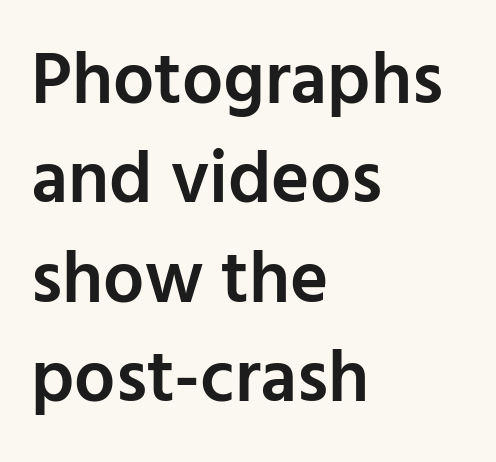
Q: Is the text bold? A: Semi-bold.
Q: Is the text italic (slanted)? A: No, it is upright.
Q: Is the typeface a serif or a sans-serif typeface? A: Sans-serif.
Q: Is the text underlined? A: No.
Q: How is the paragraph aligned? A: Left-aligned.
Q: Is the spacing between letters normal or unusually wide? A: Normal.
Q: Is the spacing between lines tight, normal or loose? A: Normal.
Q: Width (condensed, normal, or wide)? A: Normal.
Q: Stroke contrast? A: Low.
Q: x-height? A: Medium.
Q: Monospaced? A: No.
